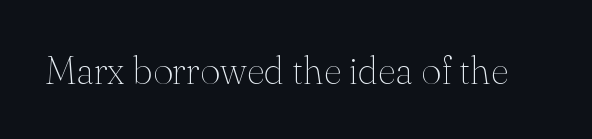
The image shows 39 px thin serif type, upright; set normal letter spacing, not underlined; medium stroke contrast and a small x-height.
